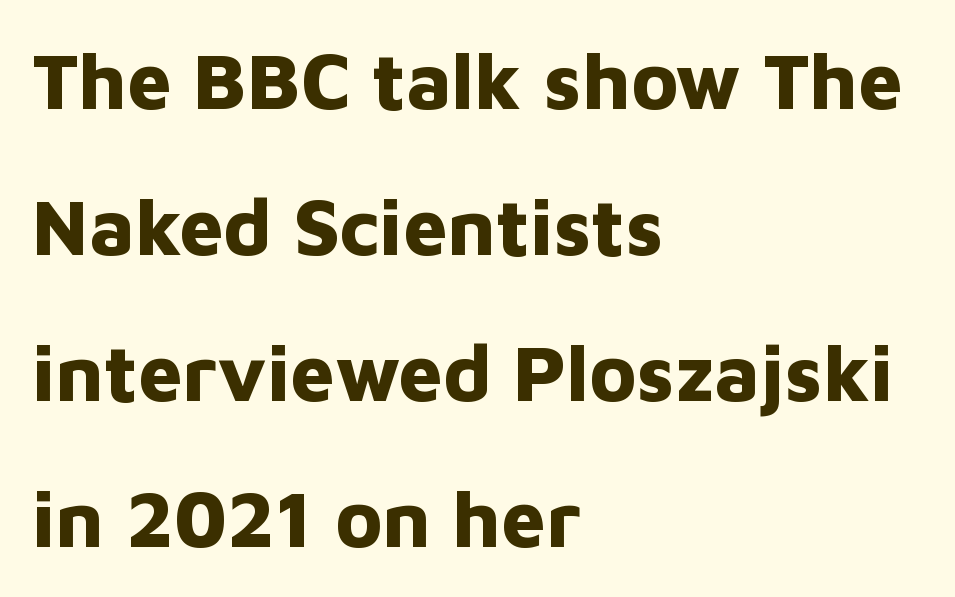
{"serif": "no", "italic": "no", "bold": "yes", "weight": "bold", "width": "normal", "stroke_contrast": "low", "x_height": "medium", "monospaced": "no", "underline": "no", "align": "left", "line_spacing_ratio": 1.85, "letter_spacing": "normal", "letter_spacing_em": 0.0, "glyph_px": 79}
